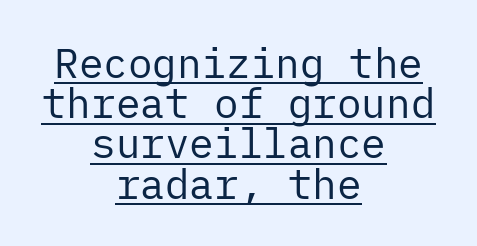
{"serif": "no", "italic": "no", "bold": "no", "weight": "regular", "width": "normal", "stroke_contrast": "low", "x_height": "medium", "underline": "yes", "align": "center", "line_spacing": "tight", "line_spacing_ratio": 0.98, "letter_spacing": "normal", "letter_spacing_em": 0.0, "glyph_px": 41}
